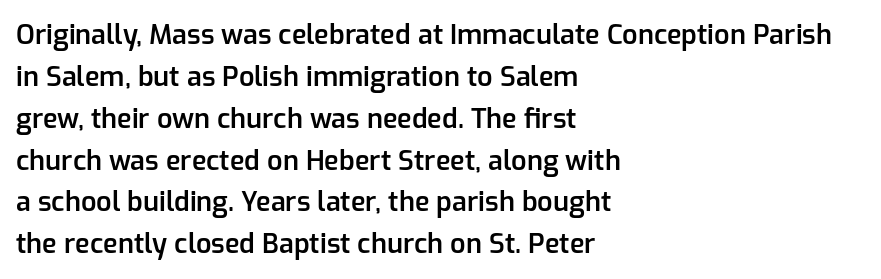
Has an underline been added? It has not. Look at the stroke-to-counter ratio: somewhat heavy, a semibold. Style check: upright. The letterforms sit shoulder to shoulder at normal distance. The paragraph has a hard left edge and a soft right edge.
